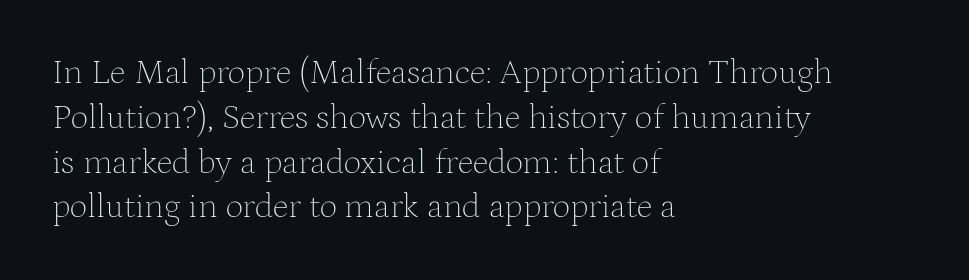
{"serif": "yes", "italic": "no", "bold": "no", "weight": "thin", "width": "normal", "stroke_contrast": "medium", "x_height": "medium", "monospaced": "no", "underline": "no", "align": "left", "line_spacing": "normal", "line_spacing_ratio": 1.28, "letter_spacing": "normal", "letter_spacing_em": 0.0, "glyph_px": 35}
